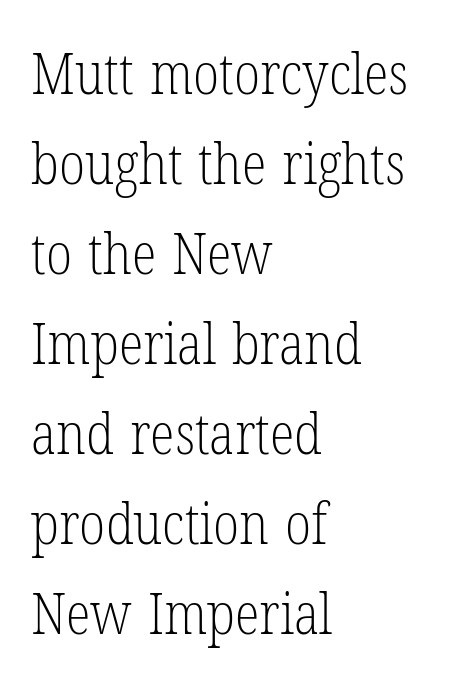
The image shows 57 px light, condensed serif type, upright; set left-aligned, normal line spacing (1.58x), normal letter spacing, not underlined; low stroke contrast and a medium x-height.
